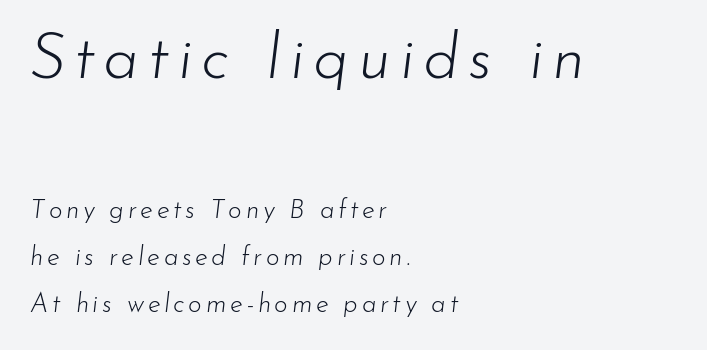
The image shows 64 px light type, italic (leaning right); set left-aligned, line spacing 1.82x, not underlined; the first (top) block is 2.46x larger; low stroke contrast and a small x-height.
